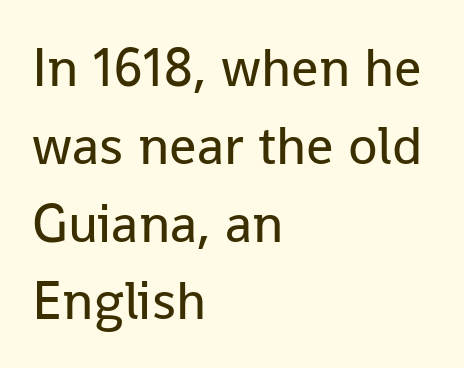
Q: Is the text bold? A: No.
Q: Is the text italic (slanted)? A: No, it is upright.
Q: Is the typeface a serif or a sans-serif typeface? A: Sans-serif.
Q: Is the text underlined? A: No.
Q: How is the paragraph aligned? A: Left-aligned.
Q: Is the spacing between letters normal or unusually wide? A: Normal.
Q: Is the spacing between lines tight, normal or loose? A: Normal.
Q: Width (condensed, normal, or wide)? A: Normal.
Q: Stroke contrast? A: Low.
Q: x-height? A: Medium.
Q: Monospaced? A: No.
